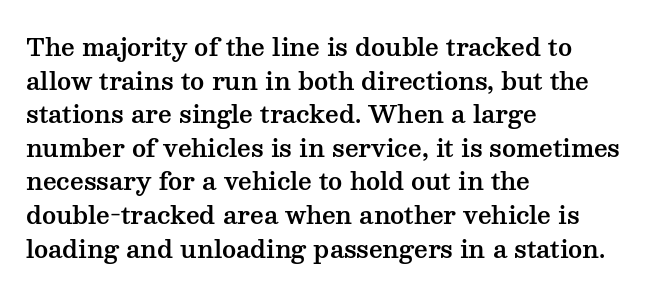
Q: Is the text italic (slanted)? A: No, it is upright.
Q: Is the text underlined? A: No.
Q: How is the paragraph aligned? A: Left-aligned.
Q: Is the spacing between letters normal or unusually wide? A: Normal.
Q: Is the spacing between lines tight, normal or loose? A: Normal.
